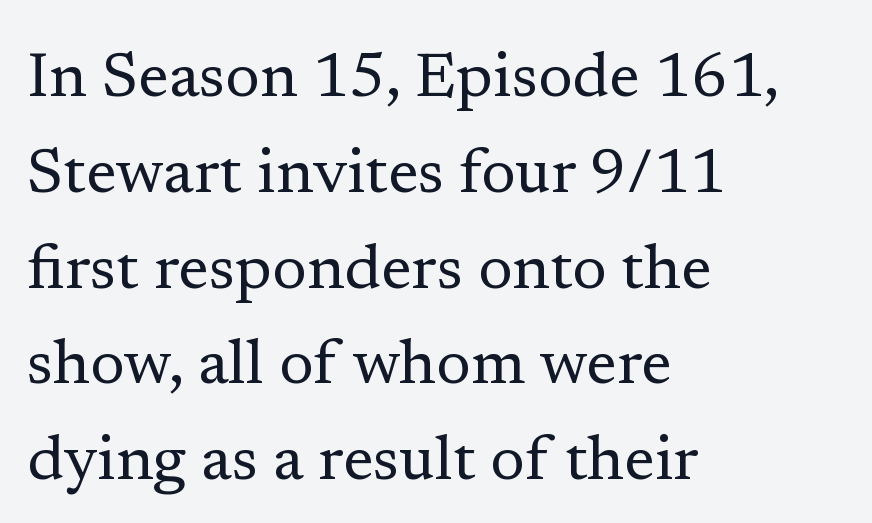
The image shows 63 px regular-weight serif type, upright; set left-aligned, normal line spacing (1.52x), normal letter spacing, not underlined; low stroke contrast and a medium x-height.
